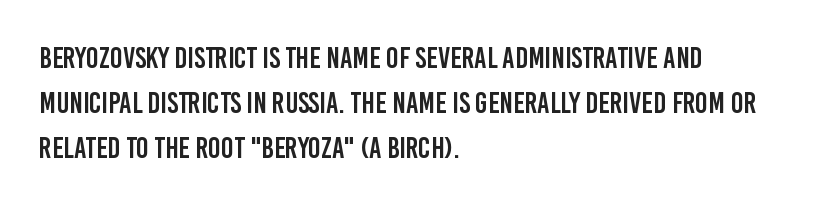
Q: Is the text italic (slanted)? A: No, it is upright.
Q: Is the typeface a serif or a sans-serif typeface? A: Sans-serif.
Q: Is the text underlined? A: No.
Q: How is the paragraph aligned? A: Left-aligned.
Q: Is the spacing between letters normal or unusually wide? A: Normal.
Q: Is the spacing between lines tight, normal or loose? A: Normal.
Q: Width (condensed, normal, or wide)? A: Condensed.
Q: Stroke contrast? A: Low.
Q: x-height? A: Large.
Q: Monospaced? A: No.
